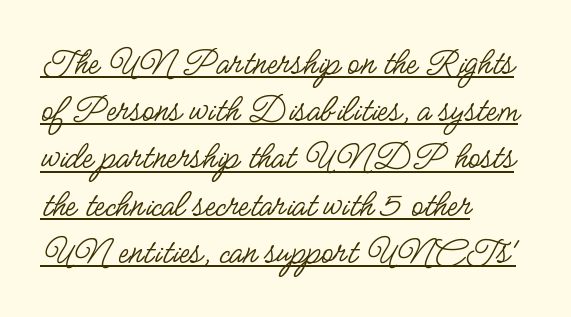
The lettering is marked with a stroke running underneath it. The horizontal fit of the characters is conventional and even. These lines are set flush left with a ragged right edge. Letters have the restrained weight of plain body copy at most. This sample uses a sans-serif face.
